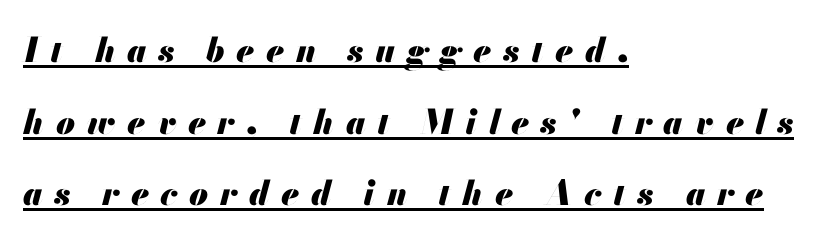
The image shows 34 px heavy type, italic (leaning right); set left-aligned, loose line spacing (2.11x), unusually wide letter spacing (+0.34 em), underlined; medium stroke contrast and a small x-height.
